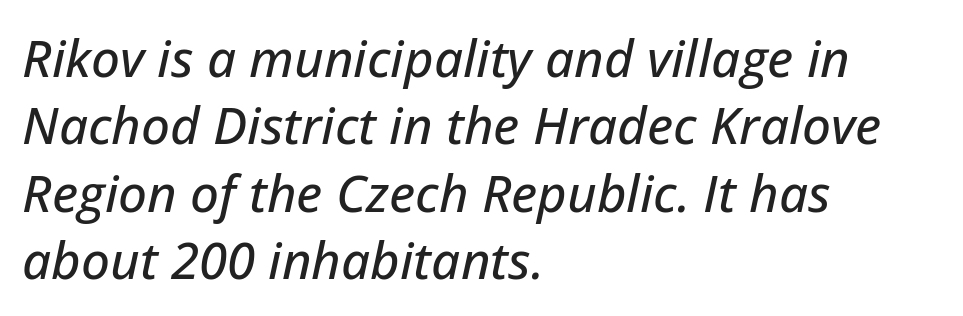
The string is rendered with underlining switched off. Italic: yes, the glyphs are oblique. Casual observation: everything's shoved over to the left. Spacing verdict: proportional, widths tailored to each character.
